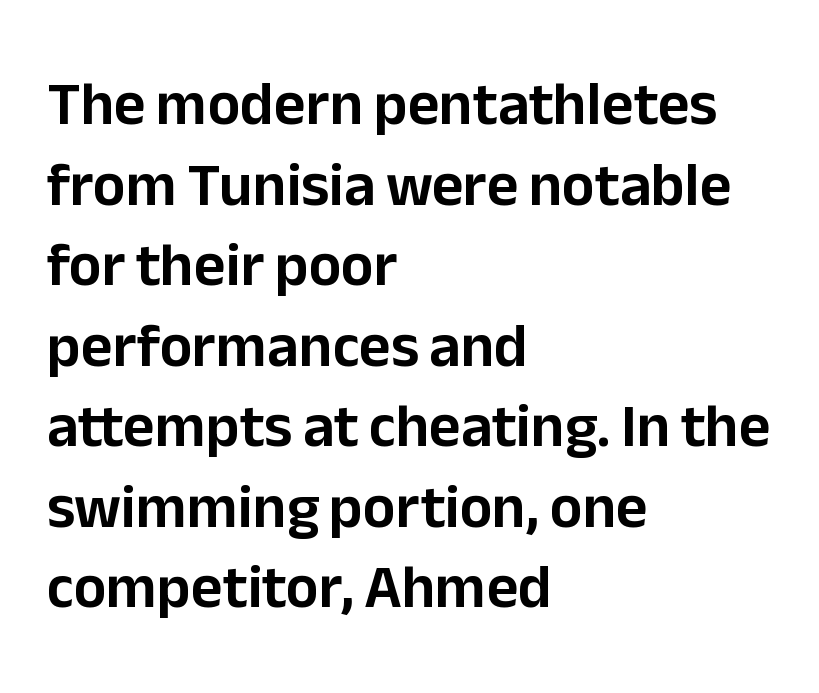
Q: Is the text italic (slanted)? A: No, it is upright.
Q: Is the typeface a serif or a sans-serif typeface? A: Sans-serif.
Q: Is the text underlined? A: No.
Q: How is the paragraph aligned? A: Left-aligned.
Q: Is the spacing between letters normal or unusually wide? A: Normal.
Q: Is the spacing between lines tight, normal or loose? A: Normal.
Q: Width (condensed, normal, or wide)? A: Normal.
Q: Stroke contrast? A: Low.
Q: x-height? A: Medium.
Q: Monospaced? A: No.
